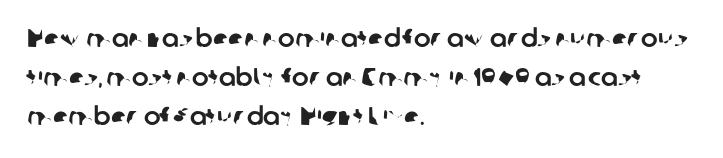
Q: Is the text underlined? A: No.
Q: How is the paragraph aligned? A: Left-aligned.
Q: Is the spacing between letters normal or unusually wide? A: Normal.
Q: Is the spacing between lines tight, normal or loose? A: Normal.
